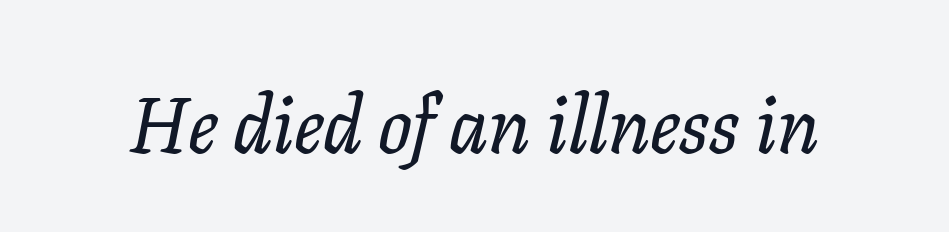
The image shows 79 px serif type, italic (leaning right); set normal letter spacing, not underlined; low stroke contrast and a medium x-height.
